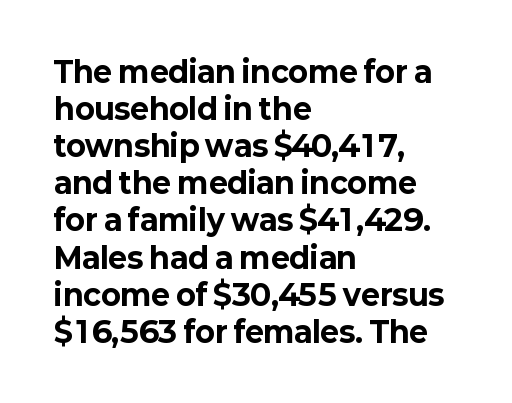
The image shows 29 px bold sans-serif type, upright; set left-aligned, normal line spacing (1.28x), normal letter spacing, not underlined; low stroke contrast and a medium x-height.
